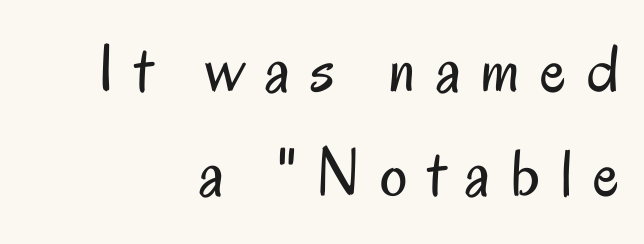
{"serif": "no", "italic": "no", "bold": "no", "weight": "regular", "width": "condensed", "stroke_contrast": "low", "x_height": "small", "monospaced": "no", "underline": "no", "align": "right", "line_spacing": "normal", "line_spacing_ratio": 1.53, "letter_spacing": "wide", "letter_spacing_em": 0.3, "glyph_px": 68}
